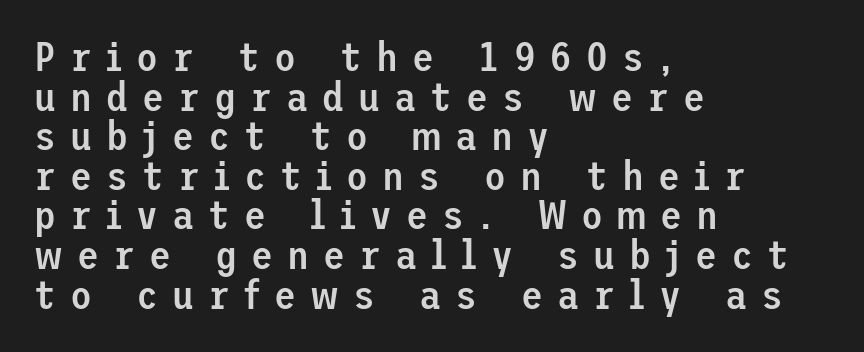
The image shows 40 px semibold sans-serif type, upright; set left-aligned, tight line spacing (0.99x), unusually wide letter spacing (+0.35 em), not underlined; low stroke contrast and a medium x-height.
